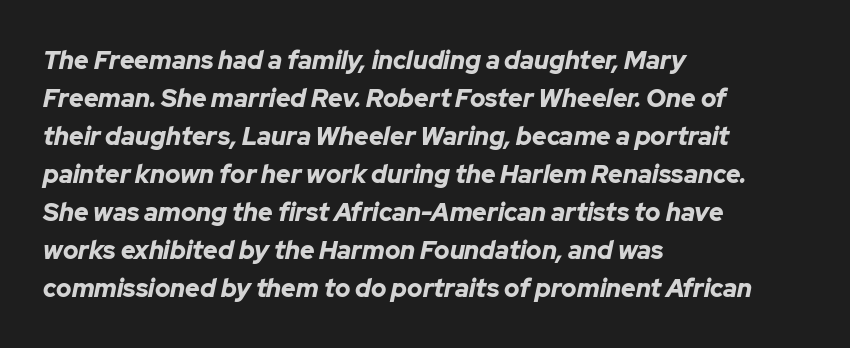
Q: Is the text bold? A: Yes.
Q: Is the text italic (slanted)? A: Yes, it leans right by about 12 degrees.
Q: Is the text underlined? A: No.
Q: How is the paragraph aligned? A: Left-aligned.
Q: Is the spacing between letters normal or unusually wide? A: Normal.
Q: Is the spacing between lines tight, normal or loose? A: Normal.
